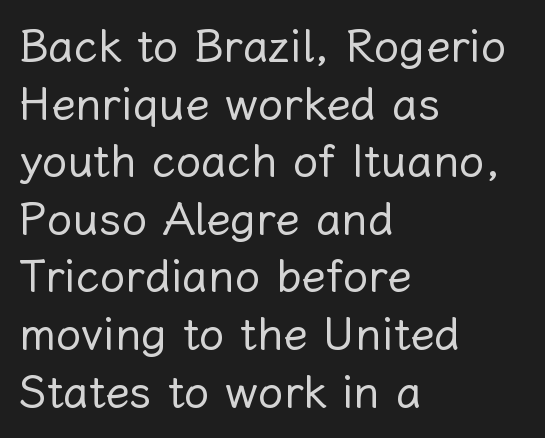
Q: Is the text bold? A: No.
Q: Is the text italic (slanted)? A: No, it is upright.
Q: Is the text underlined? A: No.
Q: How is the paragraph aligned? A: Left-aligned.
Q: Is the spacing between letters normal or unusually wide? A: Normal.
Q: Is the spacing between lines tight, normal or loose? A: Normal.
Q: Width (condensed, normal, or wide)? A: Normal.
Q: Stroke contrast? A: Low.
Q: x-height? A: Medium.
Q: Monospaced? A: No.
